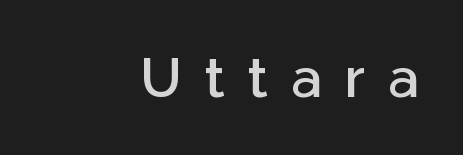
The image shows 55 px semibold sans-serif type, upright; set right-aligned, unusually wide letter spacing (+0.42 em), not underlined; low stroke contrast and a medium x-height.
